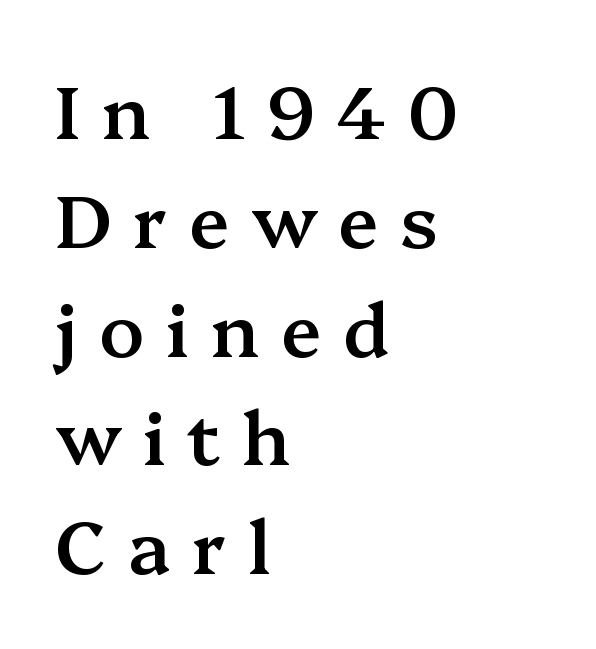
A classic flush-left, rag-right setting is used for this passage. These lines are rendered in a variable-pitch font. The rendering inserts visible extra space after every character. A clean baseline with only descenders dipping below it. The glyphs have the mass of a demibold cut, below bold. This is roman type, the default non-slanted kind.
